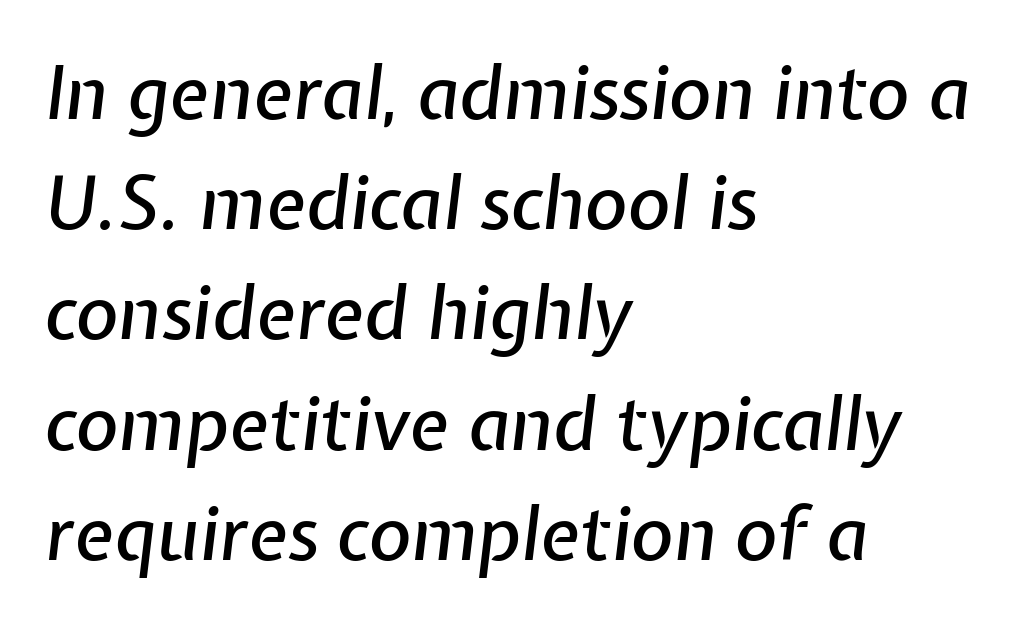
{"italic": "yes", "lean": "right", "slant_degrees": 7, "width": "normal", "stroke_contrast": "low", "x_height": "medium", "monospaced": "no", "underline": "no", "align": "left", "line_spacing": "normal", "line_spacing_ratio": 1.51, "letter_spacing": "normal", "letter_spacing_em": 0.0, "glyph_px": 73}
